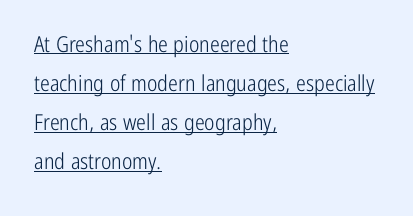
Q: Is the text bold? A: No.
Q: Is the text italic (slanted)? A: No, it is upright.
Q: Is the text underlined? A: Yes.
Q: How is the paragraph aligned? A: Left-aligned.
Q: Is the spacing between letters normal or unusually wide? A: Normal.
